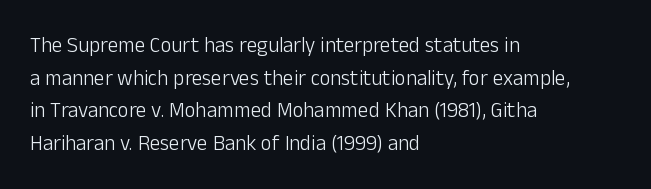
The axis of the letterforms is exactly vertical. Here the glyphs are tracked normally, forming tight word shapes. Descenders hang freely into open space. Line beginnings align vertically; line endings do not. The rows are spaced the way most documents space them.
